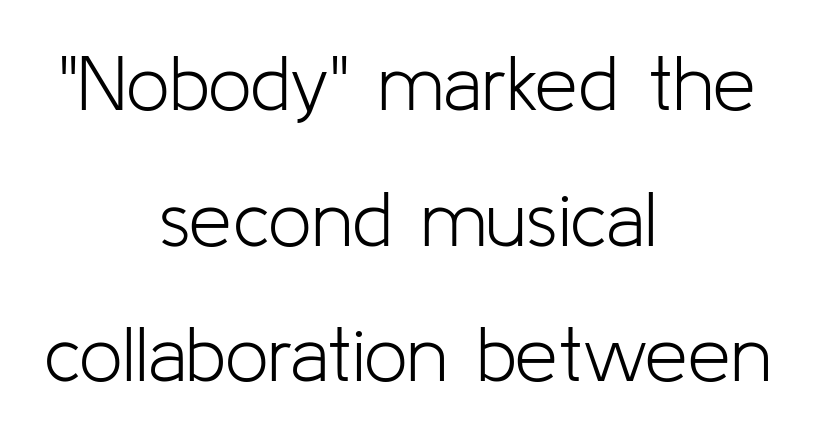
Posture: upright roman. These lines are rendered in a variable-pitch font. Check where the strokes stop: nothing finishes them off — pure sans. This sample uses plain, unmodified letter spacing.
